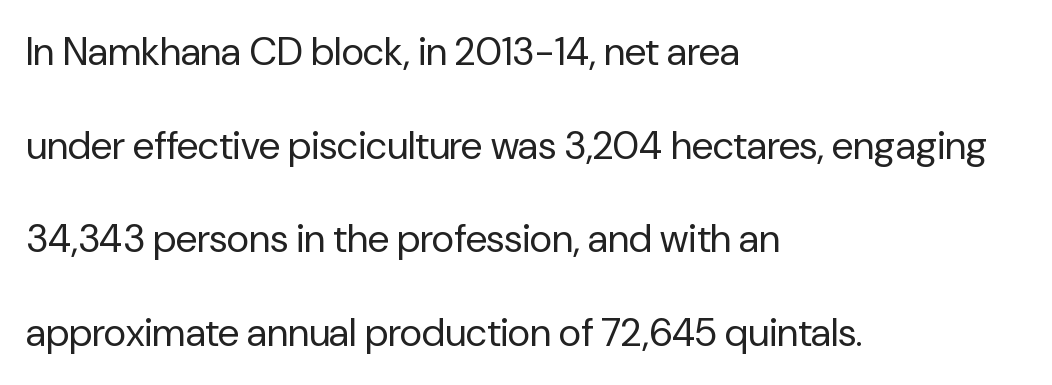
Q: Is the text bold? A: No.
Q: Is the text italic (slanted)? A: No, it is upright.
Q: Is the typeface a serif or a sans-serif typeface? A: Sans-serif.
Q: Is the text underlined? A: No.
Q: How is the paragraph aligned? A: Left-aligned.
Q: Is the spacing between letters normal or unusually wide? A: Normal.
Q: Is the spacing between lines tight, normal or loose? A: Loose.
Q: Width (condensed, normal, or wide)? A: Normal.
Q: Stroke contrast? A: Low.
Q: x-height? A: Medium.
Q: Monospaced? A: No.
